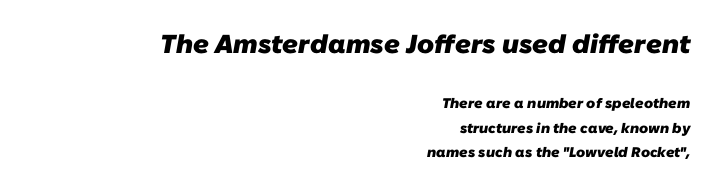
Q: Is the text bold? A: Yes.
Q: Is the text underlined? A: No.
Q: How is the paragraph aligned? A: Right-aligned.
Q: Is the spacing between letters normal or unusually wide? A: Normal.
Q: Which block of text is set in a larger size, the first (top) or the second (bottom)? A: The first (top) one.
